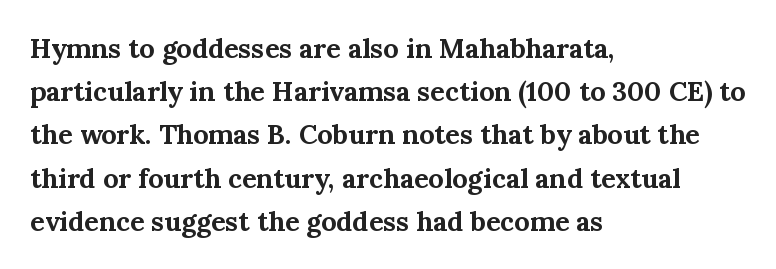
The image shows 27 px bold type, upright; set left-aligned, normal line spacing (1.6x), normal letter spacing, not underlined.
